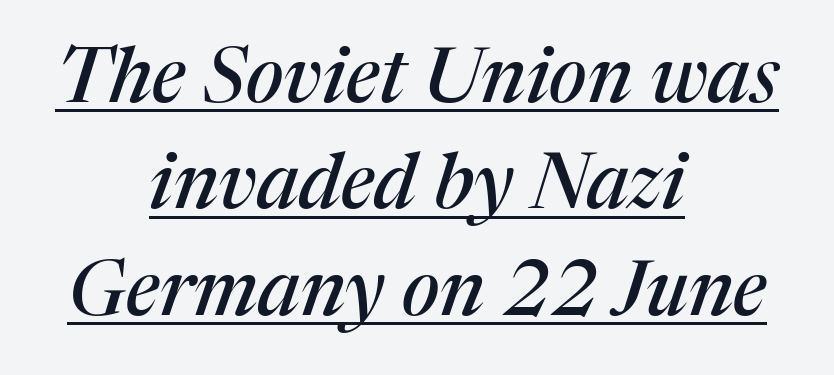
Compared with a flush-left layout, this one balances lines on the center instead. The face used here has a pronounced slope to its letters. Whoever set this chose a conventional vertical rhythm. Descenders here cross a horizontal rule under the line.
